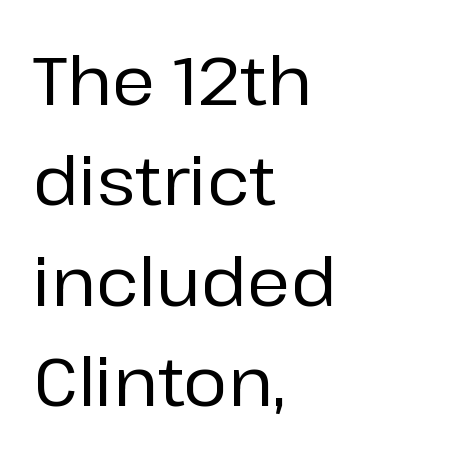
The image shows 67 px sans-serif type, upright; set left-aligned, normal line spacing (1.5x), normal letter spacing, not underlined; low stroke contrast and a medium x-height.
